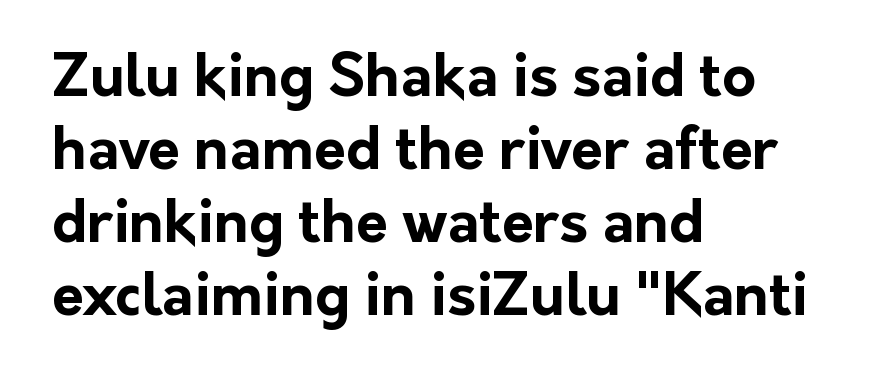
The image shows 58 px bold sans-serif type, upright; set left-aligned, normal line spacing (1.26x), normal letter spacing, not underlined; low stroke contrast and a medium x-height.
